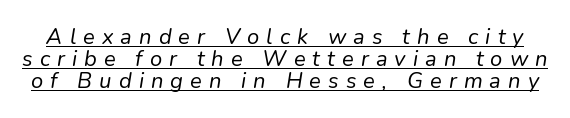
{"italic": "yes", "lean": "right", "slant_degrees": 9, "bold": "no", "underline": "yes", "line_spacing": "tight", "line_spacing_ratio": 1.01, "letter_spacing": "wide", "letter_spacing_em": 0.32, "glyph_px": 22}
